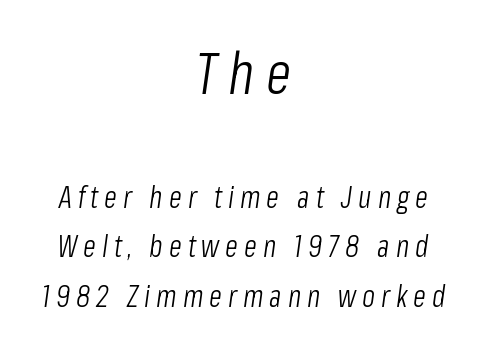
The image shows 59 px light, condensed type, italic (leaning right); set centered, normal line spacing (1.65x), unusually wide letter spacing (+0.2 em), not underlined; the first (top) block is 1.97x larger; low stroke contrast and a medium x-height.
